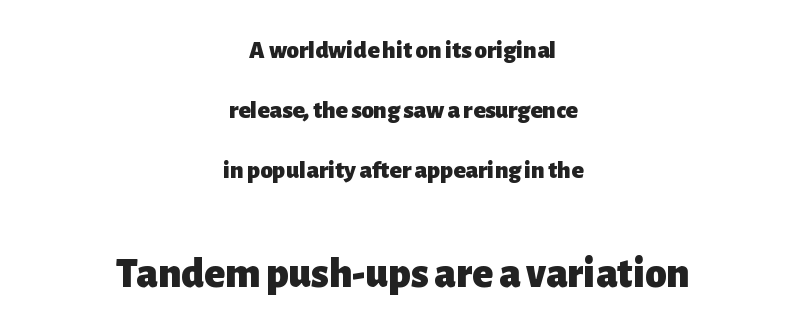
Q: Is the text bold? A: Yes.
Q: Is the text italic (slanted)? A: No, it is upright.
Q: Is the typeface a serif or a sans-serif typeface? A: Sans-serif.
Q: Is the text underlined? A: No.
Q: How is the paragraph aligned? A: Centered.
Q: Is the spacing between letters normal or unusually wide? A: Normal.
Q: Is the spacing between lines tight, normal or loose? A: Loose.
Q: Which block of text is set in a larger size, the first (top) or the second (bottom)? A: The second (bottom) one.
Q: Width (condensed, normal, or wide)? A: Normal.
Q: Stroke contrast? A: Low.
Q: x-height? A: Medium.
Q: Monospaced? A: No.
